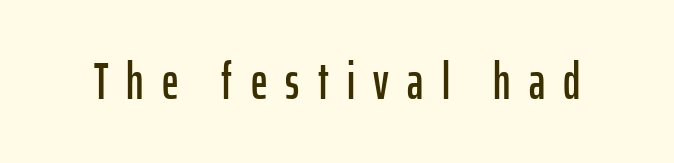
The image shows 51 px condensed sans-serif type, upright; set unusually wide letter spacing (+0.36 em), not underlined; low stroke contrast and a medium x-height.
